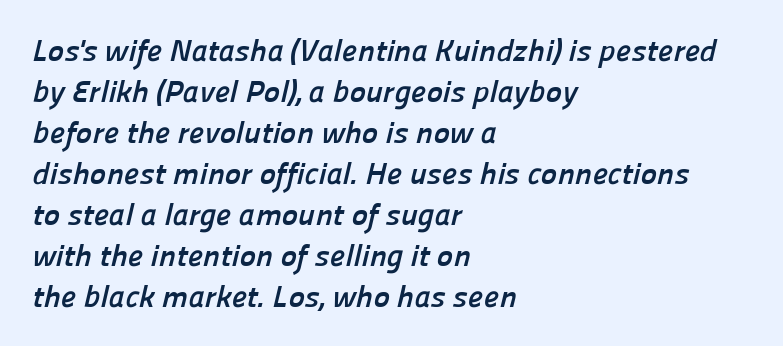
Line beginnings align vertically; line endings do not. This rendering features lettering with no underline. A typesetter would call this leading conventional body-copy spacing. Thick stems and heavy bowls — unmistakably bold. The passage shown has conventional tracking throughout.
